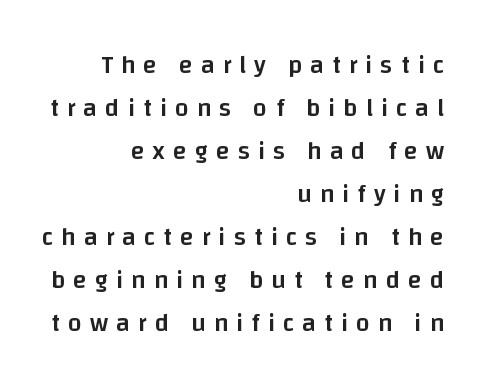
Italic: no, the glyphs are upright roman. Letters rest on an invisible, unmarked baseline. If you drew a ruler down the right edge, every line would touch it. The rendering uses a semibold face; strokes are thickened but not to full bold. Short note: letters widely spaced.
